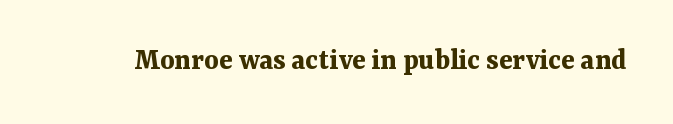
{"serif": "yes", "italic": "no", "bold": "yes", "weight": "bold", "width": "normal", "stroke_contrast": "medium", "x_height": "medium", "monospaced": "no", "underline": "no", "letter_spacing": "normal", "letter_spacing_em": 0.0, "glyph_px": 31}
